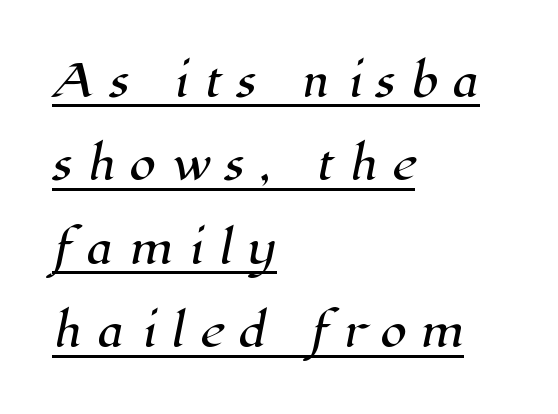
The image shows 43 px serif type; set left-aligned, loose line spacing (1.94x), unusually wide letter spacing (+0.34 em), underlined; high stroke contrast and a medium x-height.
